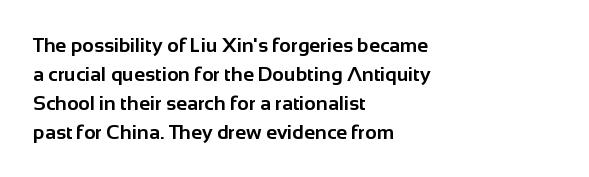
Style check: upright. The block of text has a typical density, with ordinary space between rows. The words here are not underlined. The paragraph shown leans on its left margin. The gaps between neighbouring characters are ordinary and unremarkable.
